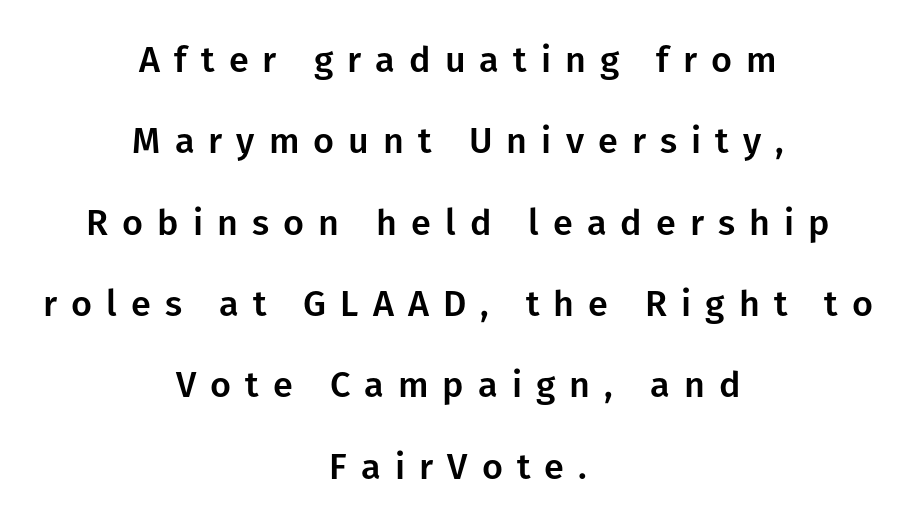
Q: Is the text italic (slanted)? A: No, it is upright.
Q: Is the typeface a serif or a sans-serif typeface? A: Sans-serif.
Q: Is the text underlined? A: No.
Q: How is the paragraph aligned? A: Centered.
Q: Is the spacing between letters normal or unusually wide? A: Unusually wide.
Q: Is the spacing between lines tight, normal or loose? A: Loose.
Q: Width (condensed, normal, or wide)? A: Normal.
Q: Stroke contrast? A: Low.
Q: x-height? A: Medium.
Q: Monospaced? A: No.
